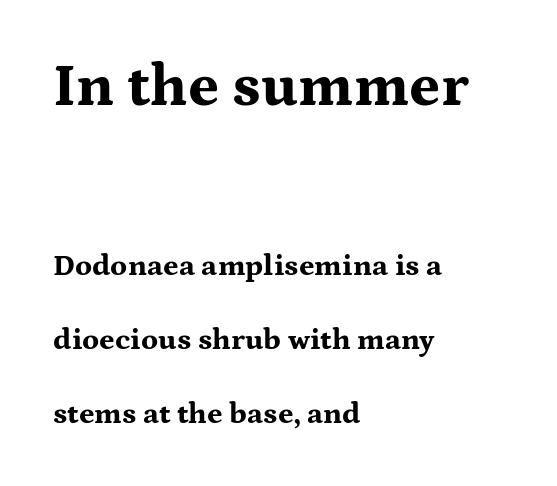
Regarding leading, the lines here are spaced well apart. Do the characters align in a grid? No, the font is proportional. Type without underlining. Chunky letters — that's bold for sure. Between one letter and the next there's only the usual sliver of space.
